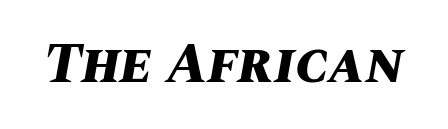
What stands out about the letter spacing? Nothing — it is the standard amount. A typesetter would call this proportional, since set widths differ per character. The gap between lines stays unmarked. Designer's note — italics engaged. This is heavy type, rendered in bold.
